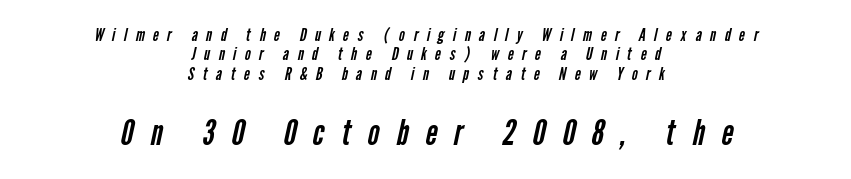
{"serif": "no", "bold": "no", "weight": "regular", "width": "condensed", "stroke_contrast": "low", "x_height": "medium", "monospaced": "no", "underline": "no", "align": "center", "line_spacing": "tight", "line_spacing_ratio": 1.08, "letter_spacing": "wide", "letter_spacing_em": 0.47, "larger_block": "second", "size_ratio": 2.0, "glyph_px": 36}
